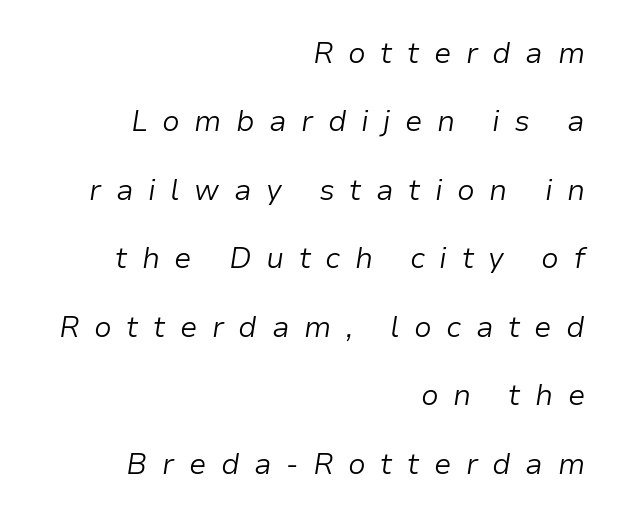
Q: Is the text bold? A: No.
Q: Is the text italic (slanted)? A: Yes, it leans right by about 9 degrees.
Q: Is the text underlined? A: No.
Q: How is the paragraph aligned? A: Right-aligned.
Q: Is the spacing between letters normal or unusually wide? A: Unusually wide.
Q: Is the spacing between lines tight, normal or loose? A: Loose.
Q: Width (condensed, normal, or wide)? A: Normal.
Q: Stroke contrast? A: Low.
Q: x-height? A: Medium.
Q: Monospaced? A: No.
